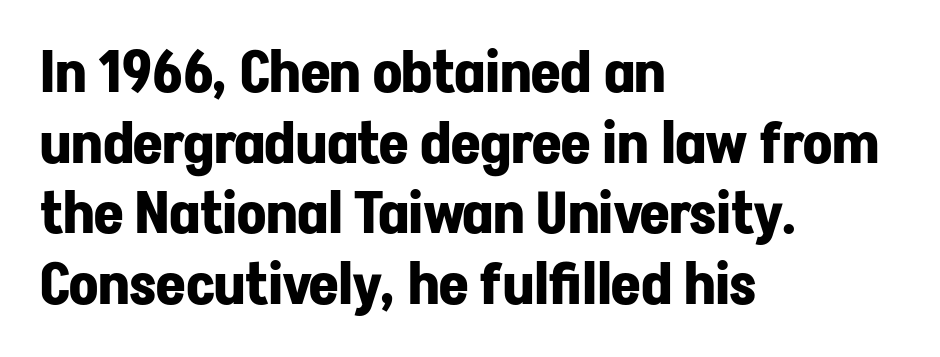
{"serif": "no", "italic": "no", "bold": "yes", "weight": "bold", "width": "normal", "stroke_contrast": "low", "x_height": "medium", "monospaced": "no", "underline": "no", "align": "left", "line_spacing_ratio": 1.24, "letter_spacing": "normal", "letter_spacing_em": 0.0, "glyph_px": 57}
